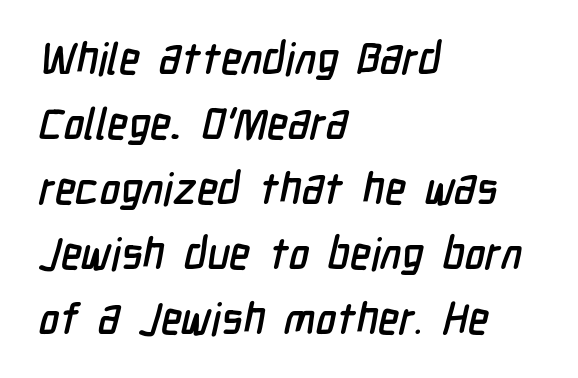
The image shows 43 px condensed sans-serif type; set left-aligned, normal line spacing (1.51x), normal letter spacing, not underlined; low stroke contrast and a medium x-height.
